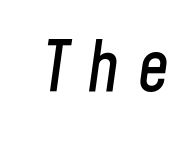
{"italic": "yes", "lean": "right", "slant_degrees": 8, "width": "condensed", "stroke_contrast": "low", "x_height": "medium", "monospaced": "no", "underline": "no", "letter_spacing": "wide", "letter_spacing_em": 0.27, "glyph_px": 69}
